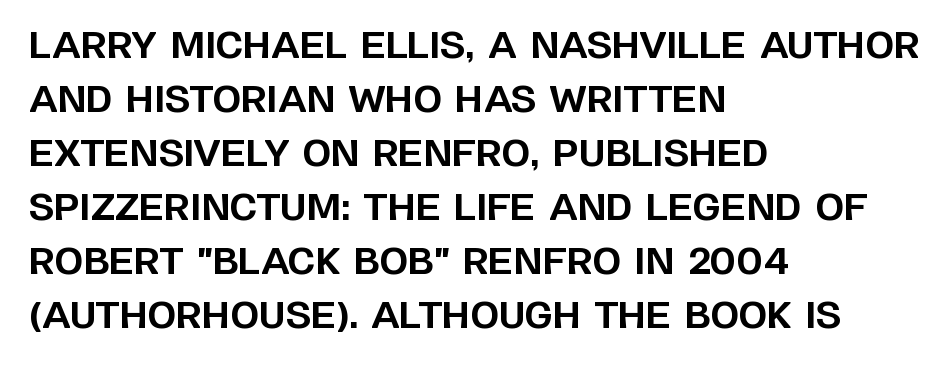
These lines are composed in type without serifs. The rendering uses a bold face; every stroke is thick and dark. A classic flush-left, rag-right setting is used for this passage. Designer's note — italics off, roman on.
